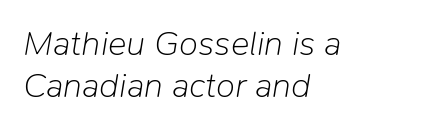
Q: Is the text bold? A: No.
Q: Is the text italic (slanted)? A: Yes, it leans right by about 9 degrees.
Q: Is the text underlined? A: No.
Q: How is the paragraph aligned? A: Left-aligned.
Q: Is the spacing between letters normal or unusually wide? A: Normal.
Q: Width (condensed, normal, or wide)? A: Normal.
Q: Stroke contrast? A: Low.
Q: x-height? A: Medium.
Q: Monospaced? A: No.
